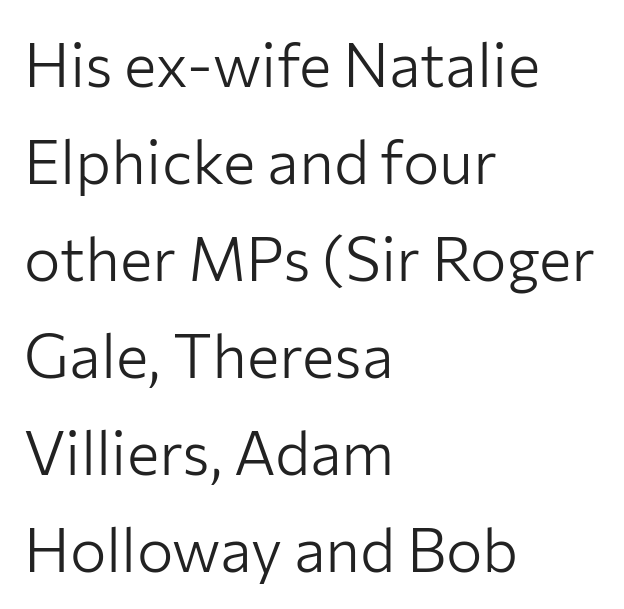
A classic flush-left, rag-right setting is used for this passage. Weight: in the light-to-regular range. The specimen omits any rule beneath the text block's lines. These lines are rendered in a variable-pitch font. The type family on display is of the sans-serif kind.
